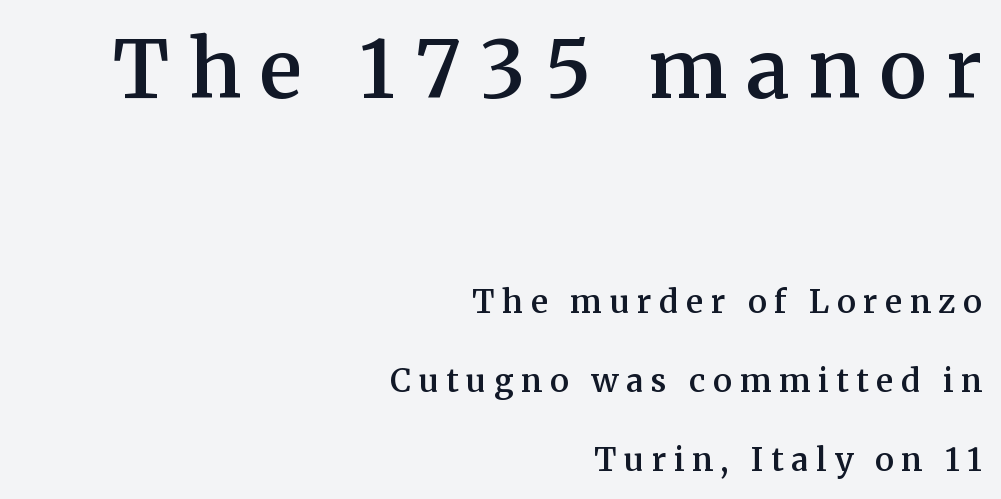
{"serif": "yes", "italic": "no", "bold": "semi", "weight": "semibold", "width": "normal", "stroke_contrast": "medium", "x_height": "medium", "monospaced": "no", "underline": "no", "align": "right", "line_spacing": "loose", "line_spacing_ratio": 2.47, "letter_spacing": "wide", "letter_spacing_em": 0.24, "larger_block": "first", "size_ratio": 2.5, "glyph_px": 80}
